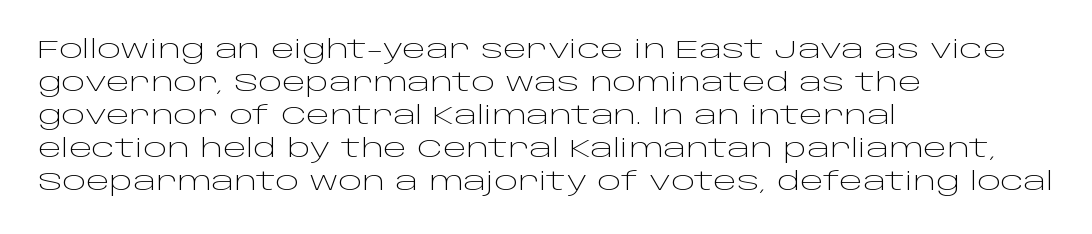
The setting favours the left margin, as ordinary paragraphs usually do. The letters stand upright; this is a roman face. Does the leading feel generous? No, just average. The passage shown has conventional tracking throughout. Each stroke keeps to a modest, everyday thickness or less.
